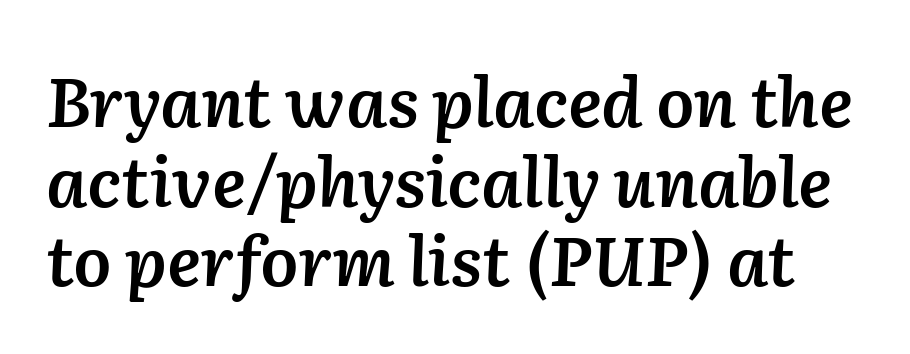
The image shows 68 px semibold type, italic (leaning right); set line spacing 1.17x, normal letter spacing, not underlined; low stroke contrast and a medium x-height.
